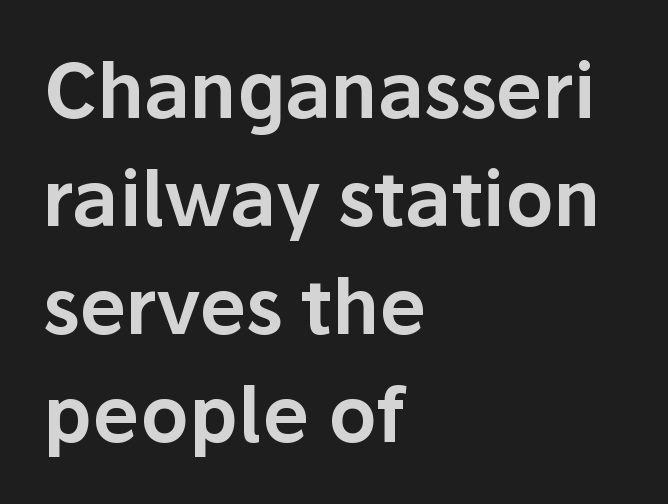
{"serif": "no", "italic": "no", "width": "normal", "stroke_contrast": "low", "x_height": "medium", "monospaced": "no", "underline": "no", "align": "left", "line_spacing": "normal", "line_spacing_ratio": 1.44, "letter_spacing": "normal", "letter_spacing_em": 0.0, "glyph_px": 75}
